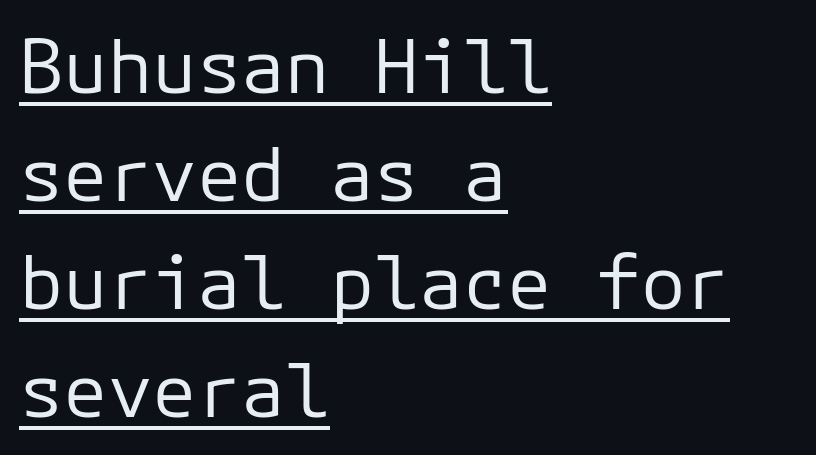
Q: Is the text bold? A: No.
Q: Is the text italic (slanted)? A: No, it is upright.
Q: Is the typeface a serif or a sans-serif typeface? A: Sans-serif.
Q: Is the text underlined? A: Yes.
Q: How is the paragraph aligned? A: Left-aligned.
Q: Is the spacing between letters normal or unusually wide? A: Normal.
Q: Is the spacing between lines tight, normal or loose? A: Normal.
Q: Width (condensed, normal, or wide)? A: Normal.
Q: Stroke contrast? A: Low.
Q: x-height? A: Medium.
